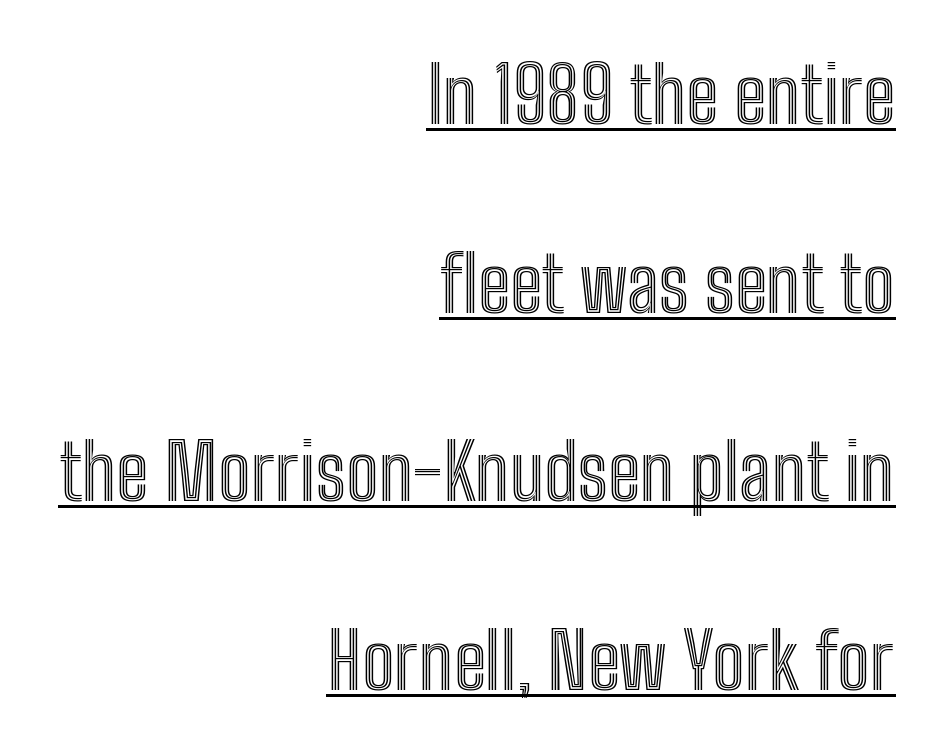
The rendering anchors every line to the right-hand side. The designer dialed line spacing up above the default. Does extra space separate the letters? No, they use regular spacing. The passage shown is typed in a proportional face where columns would drift. Glance below the letters and you will spot a drawn line. The type sits square on the baseline with zero lean.
